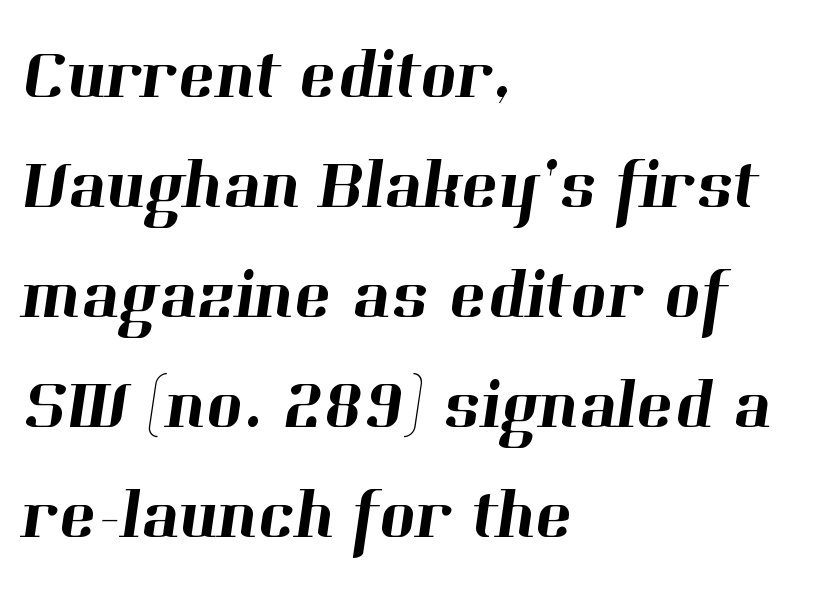
Letterform terminals end in serifs throughout the passage. Type without underlining. Look at the tracking — it's just the regular setting, nothing added. Notice how the passage keeps a crisp vertical edge on the left only. Whoever set this chose a conventional vertical rhythm. A typesetter would call this proportional, since set widths differ per character.
